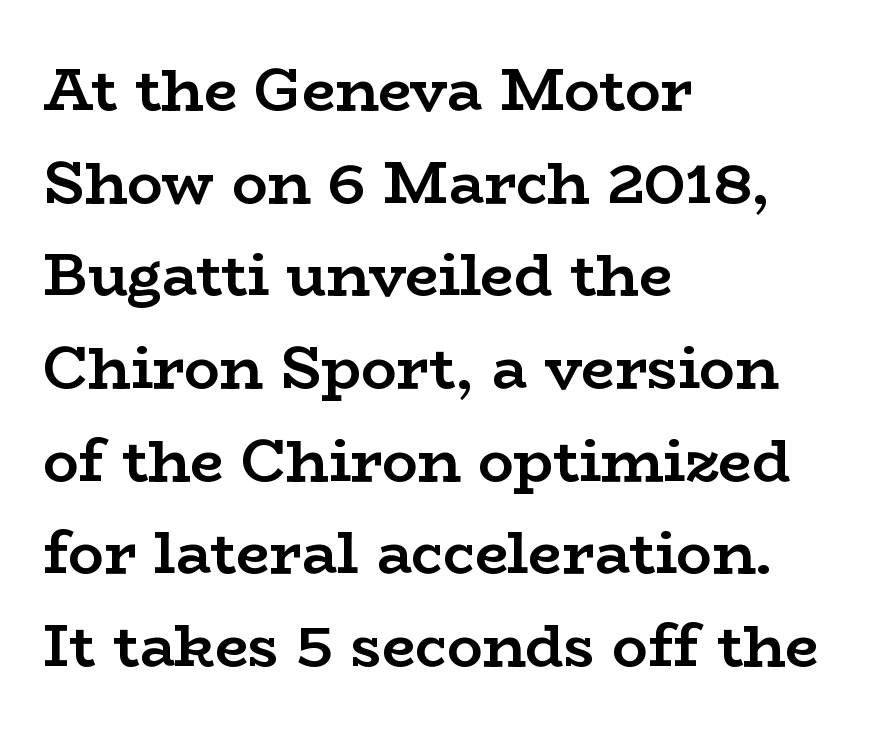
Characters remain perfectly vertical along every line. Line starts are locked; line ends wander. Classification — serif. The area under the type is left untouched. Does the weight exceed regular? Yes, all the way to bold.
